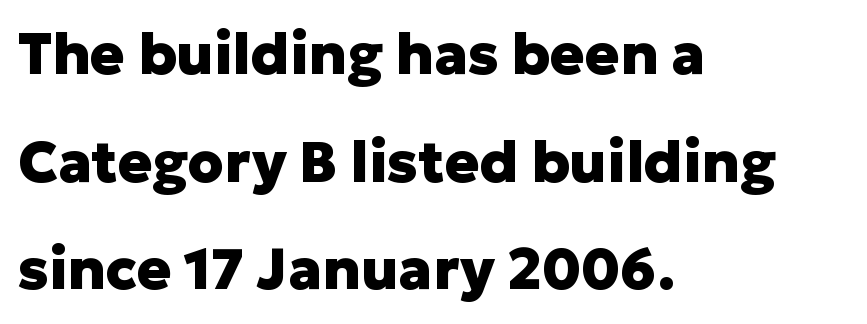
Q: Is the text bold? A: Yes.
Q: Is the text italic (slanted)? A: No, it is upright.
Q: Is the typeface a serif or a sans-serif typeface? A: Sans-serif.
Q: Is the text underlined? A: No.
Q: How is the paragraph aligned? A: Left-aligned.
Q: Is the spacing between letters normal or unusually wide? A: Normal.
Q: Width (condensed, normal, or wide)? A: Normal.
Q: Stroke contrast? A: Low.
Q: x-height? A: Medium.
Q: Monospaced? A: No.
